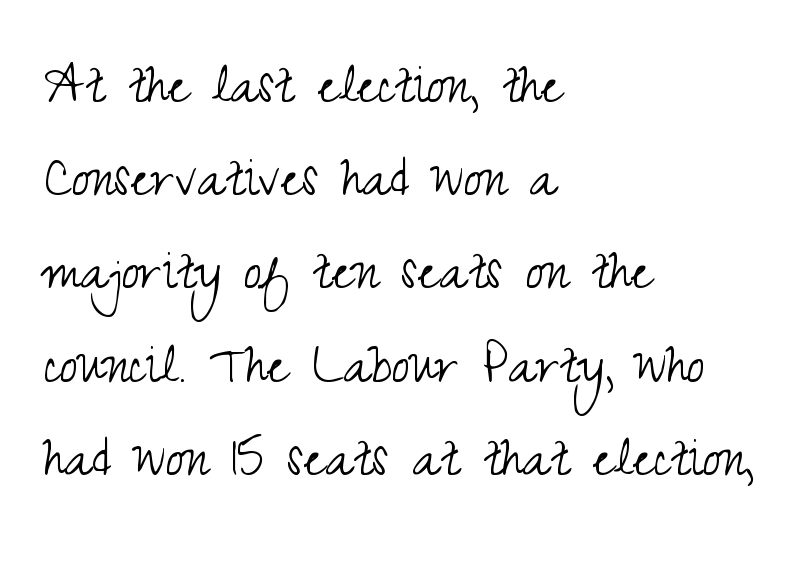
Heaviness? Minimal to ordinary, like unemphasized prose. Visually the block forms a straight wall on the left and a jagged coastline on the right. Notice how the stems are strictly vertical — no italics here. Caption: standard tracking, unaltered. The glyphs in this specimen are sans serif. The passage shown is typed in a proportional face where columns would drift.
